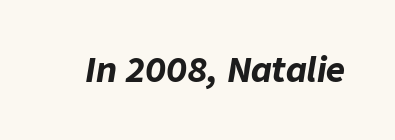
Q: Is the text bold? A: Yes.
Q: Is the text italic (slanted)? A: Yes, it leans right by about 9 degrees.
Q: Is the text underlined? A: No.
Q: Is the spacing between letters normal or unusually wide? A: Normal.
Q: Width (condensed, normal, or wide)? A: Normal.
Q: Stroke contrast? A: Low.
Q: x-height? A: Medium.
Q: Monospaced? A: No.
